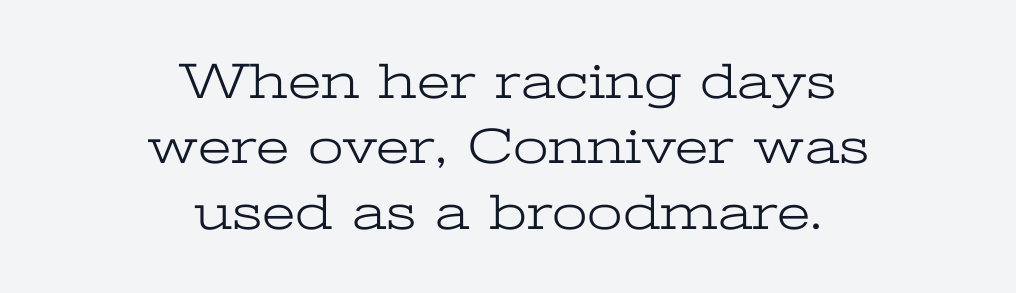
Descenders hang freely into open space. The face used here is proportionally spaced, like ordinary book or web type. Successive baselines arrive at the customary interval. Glyph-to-glyph distance matches everyday printed text. The rendering shows small feet on the letterforms — a serif design.
